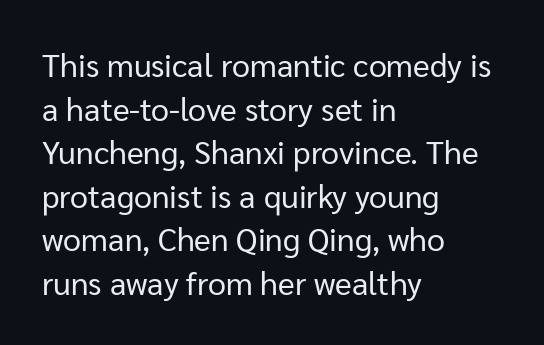
The image shows 32 px regular-weight sans-serif type, upright; set left-aligned, normal line spacing (1.36x), normal letter spacing, not underlined; low stroke contrast and a medium x-height.
